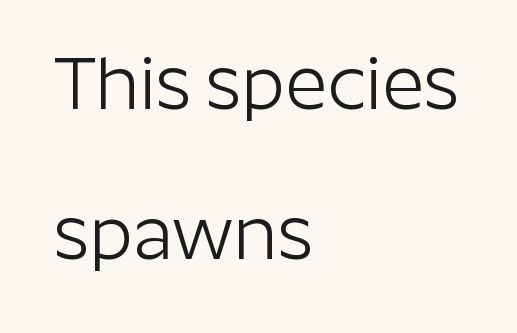
A classic flush-left, rag-right setting is used for this passage. Summary of weight: not heavy and not bold. What stands out about the letter spacing? Nothing — it is the standard amount. These lines stand farther apart than default settings would place them. Ascenders rise straight up at ninety degrees.
